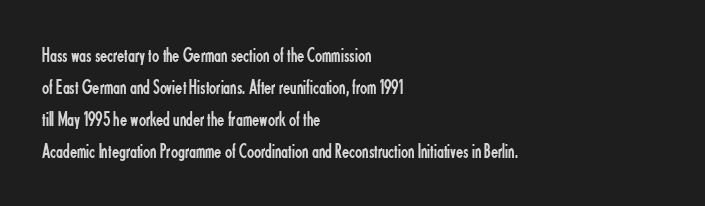
Is the block centered? No — it sits flush against the left margin. Honestly, the row spacing looks completely unremarkable. Check under the words: just untouched page. Ascenders rise straight up at ninety degrees. Nobody touched the tracking dial on this one.
